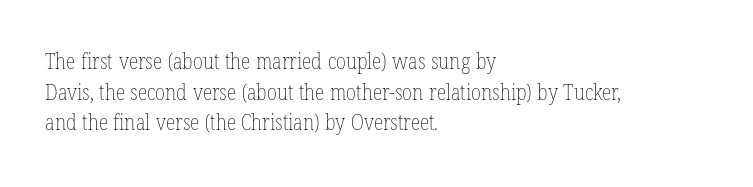
The image shows 22 px text type, upright; set left-aligned, normal line spacing (1.39x), normal letter spacing, not underlined.
